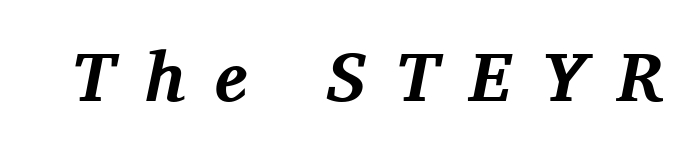
The image shows 70 px bold serif type, italic (leaning right); set unusually wide letter spacing (+0.42 em), not underlined; medium stroke contrast and a medium x-height.
